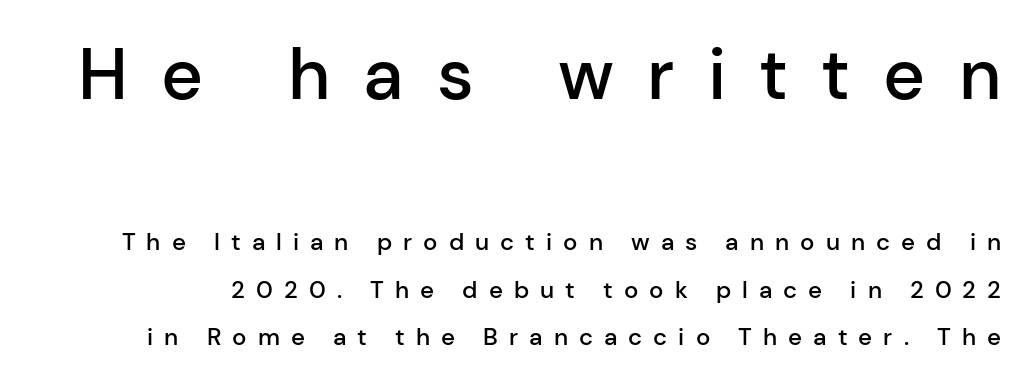
{"serif": "no", "italic": "no", "bold": "semi", "weight": "semibold", "width": "normal", "stroke_contrast": "low", "x_height": "medium", "monospaced": "no", "underline": "no", "line_spacing": "loose", "line_spacing_ratio": 1.97, "letter_spacing": "wide", "letter_spacing_em": 0.46, "larger_block": "first", "size_ratio": 3.0, "glyph_px": 72}
